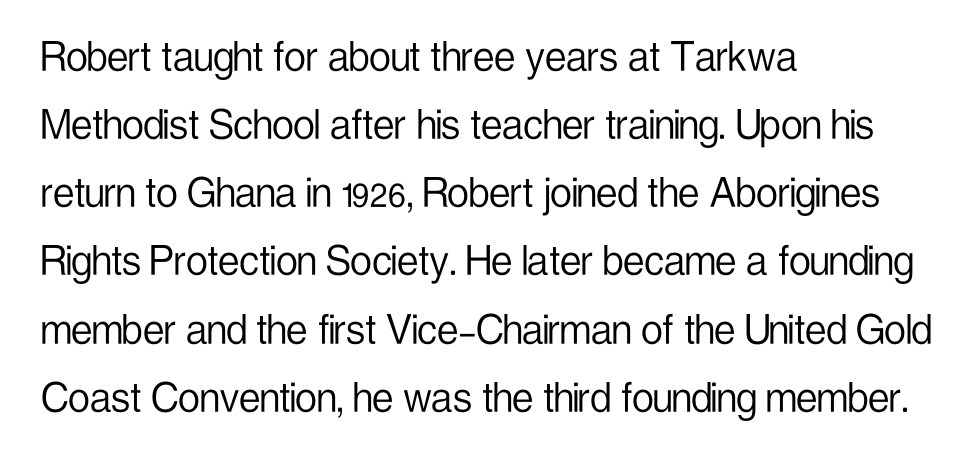
The foot of each line stays bare and open. What stands out about the letter spacing? Nothing — it is the standard amount. What kind of face is this? One without serifs — a sans. The typography opts for an upright posture over an oblique one.
